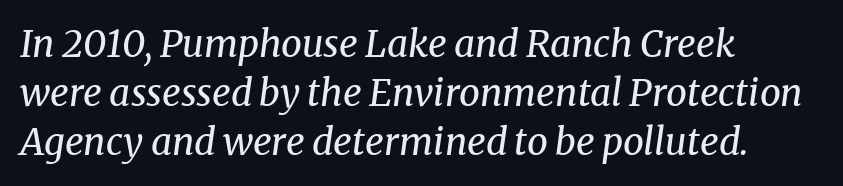
{"serif": "yes", "italic": "yes", "lean": "right", "slant_degrees": 8, "bold": "no", "weight": "regular", "width": "normal", "stroke_contrast": "medium", "x_height": "medium", "monospaced": "no", "underline": "no", "align": "left", "line_spacing": "normal", "line_spacing_ratio": 1.32, "letter_spacing": "normal", "letter_spacing_em": 0.0, "glyph_px": 37}
